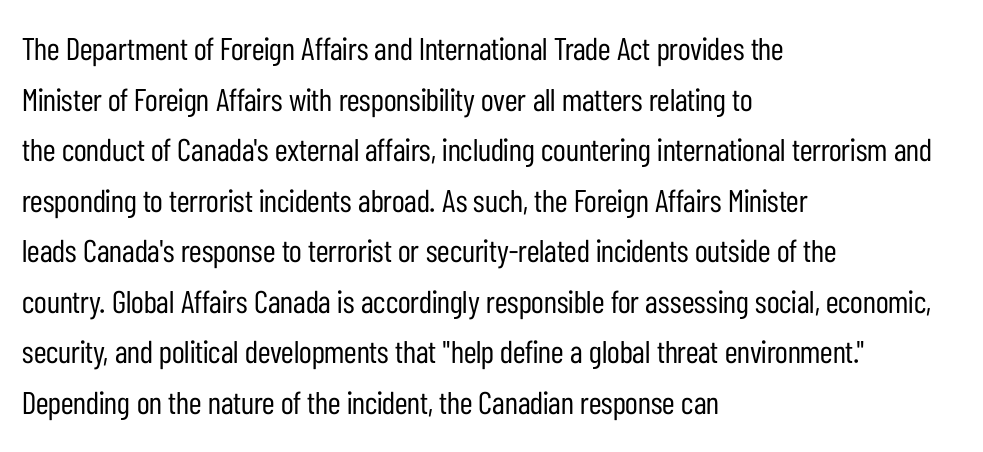
Q: Is the text bold? A: No.
Q: Is the text italic (slanted)? A: No, it is upright.
Q: Is the typeface a serif or a sans-serif typeface? A: Sans-serif.
Q: Is the text underlined? A: No.
Q: How is the paragraph aligned? A: Left-aligned.
Q: Is the spacing between letters normal or unusually wide? A: Normal.
Q: Is the spacing between lines tight, normal or loose? A: Normal.
Q: Width (condensed, normal, or wide)? A: Condensed.
Q: Stroke contrast? A: Low.
Q: x-height? A: Medium.
Q: Monospaced? A: No.
